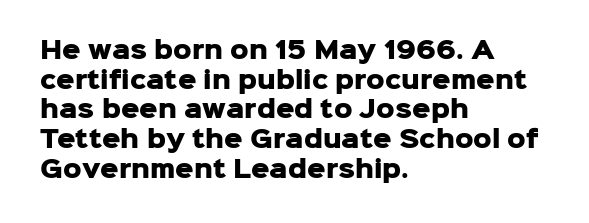
Is there any slant? The stems are plumb. Nothing unusual about the tracking: characters are spaced as the font intends. These words are printed bold, with thick strokes throughout. Evenly set lines give the paragraph a standard silhouette.
